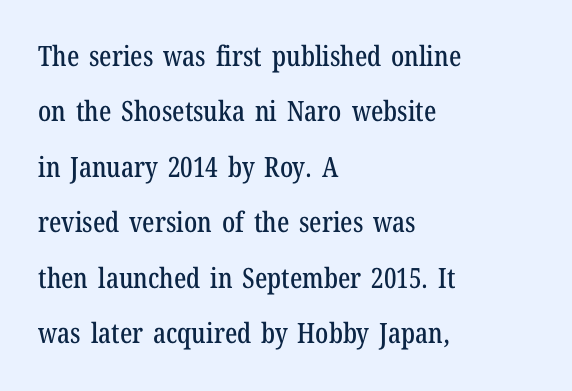
Q: Is the text italic (slanted)? A: No, it is upright.
Q: Is the typeface a serif or a sans-serif typeface? A: Serif.
Q: Is the text underlined? A: No.
Q: How is the paragraph aligned? A: Left-aligned.
Q: Is the spacing between letters normal or unusually wide? A: Normal.
Q: Is the spacing between lines tight, normal or loose? A: Loose.
Q: Width (condensed, normal, or wide)? A: Condensed.
Q: Stroke contrast? A: Low.
Q: x-height? A: Medium.
Q: Monospaced? A: No.
